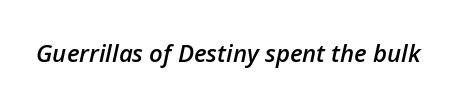
The image shows 24 px text type, italic (leaning right); set normal letter spacing, not underlined.
